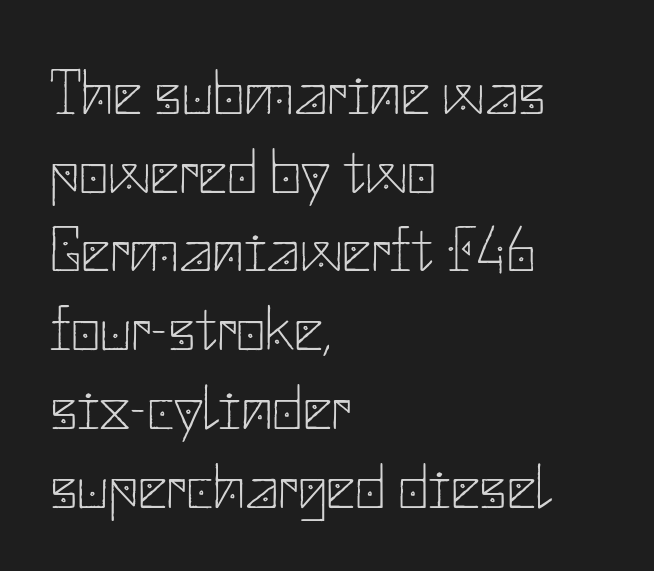
Q: Is the text bold? A: No.
Q: Is the text italic (slanted)? A: No, it is upright.
Q: Is the typeface a serif or a sans-serif typeface? A: Sans-serif.
Q: Is the text underlined? A: No.
Q: How is the paragraph aligned? A: Left-aligned.
Q: Is the spacing between letters normal or unusually wide? A: Normal.
Q: Width (condensed, normal, or wide)? A: Normal.
Q: Stroke contrast? A: Low.
Q: x-height? A: Small.
